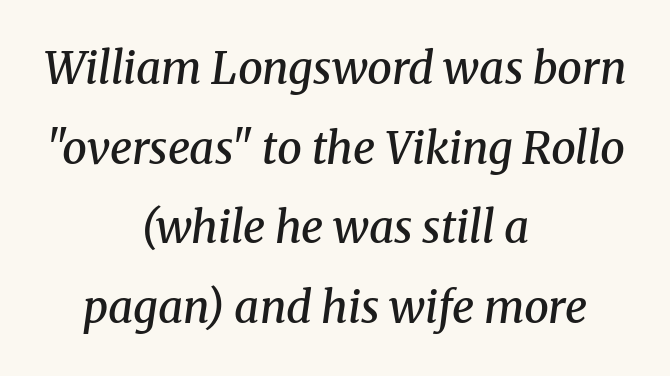
{"serif": "yes", "italic": "yes", "lean": "right", "slant_degrees": 8, "bold": "semi", "weight": "semibold", "width": "normal", "stroke_contrast": "medium", "x_height": "medium", "monospaced": "no", "underline": "no", "align": "center", "line_spacing_ratio": 1.81, "letter_spacing": "normal", "letter_spacing_em": 0.0, "glyph_px": 44}
